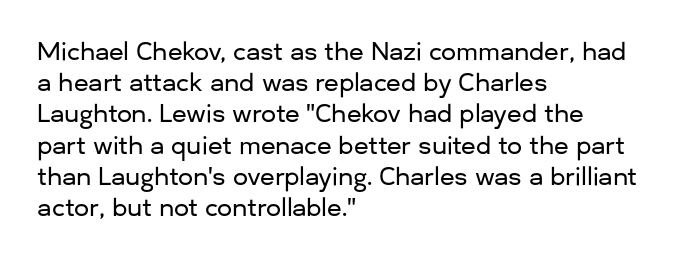
Q: Is the text italic (slanted)? A: No, it is upright.
Q: Is the text underlined? A: No.
Q: How is the paragraph aligned? A: Left-aligned.
Q: Is the spacing between letters normal or unusually wide? A: Normal.
Q: Is the spacing between lines tight, normal or loose? A: Normal.
